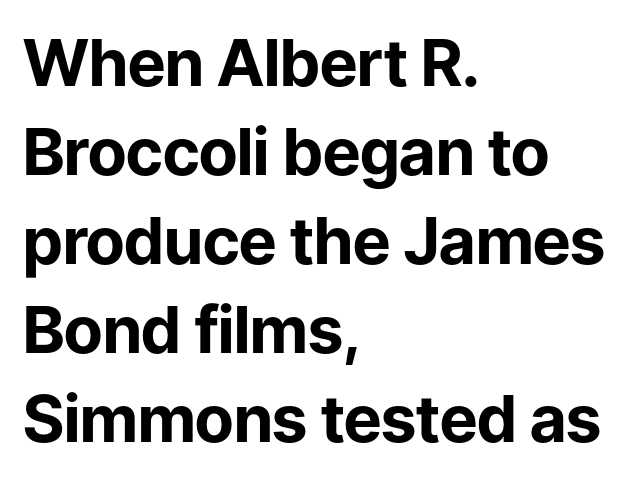
Notice how thick the strokes are: this is what a full bold looks like. The characters display no serif detailing; their extremities are plain. Check under the words: just untouched page. Letter spacing: default.
